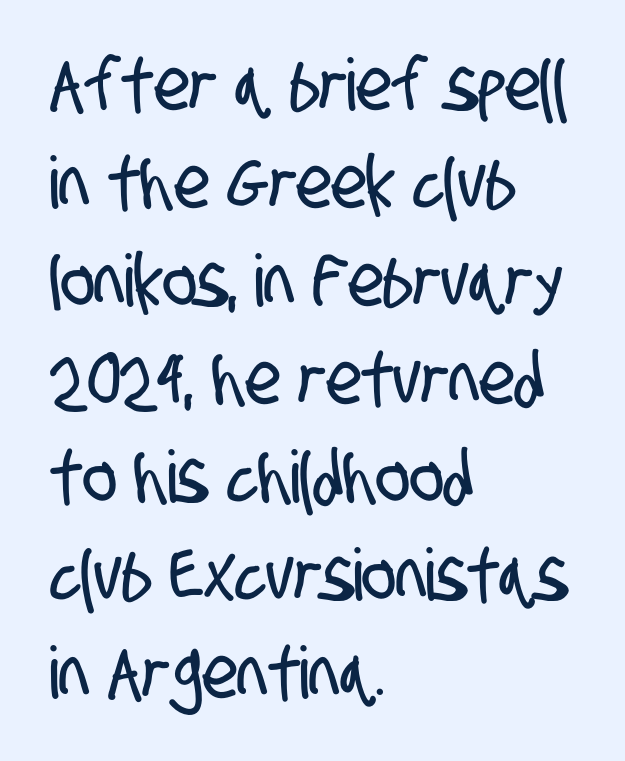
The string is rendered with underlining switched off. Which margin do the lines hug? The left one — the right edge is uneven. The horizontal fit of the characters is conventional and even. Normally led — the rows are evenly, conventionally spaced. Are there feet on the stems? There aren't — it's a sans. A typesetter would call this proportional, since set widths differ per character.
